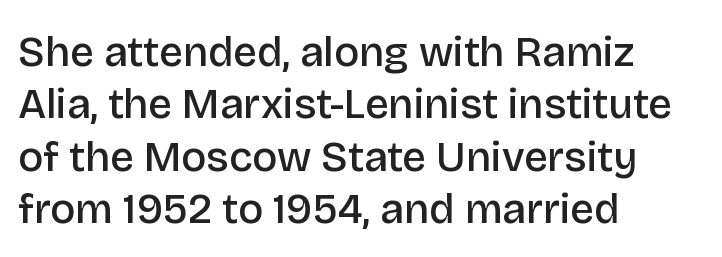
{"serif": "no", "italic": "no", "bold": "semi", "weight": "semibold", "width": "normal", "stroke_contrast": "low", "x_height": "large", "monospaced": "no", "underline": "no", "align": "left", "line_spacing": "normal", "line_spacing_ratio": 1.25, "letter_spacing": "normal", "letter_spacing_em": 0.0, "glyph_px": 42}
